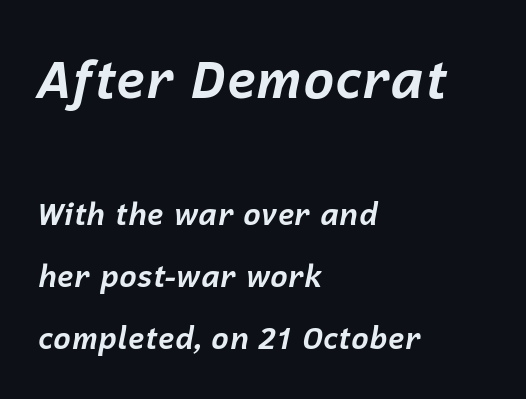
A typesetter would call this proportional, since set widths differ per character. Summary of weight: heavy, a full bold. The letters in the upper block stand taller than those in the block below. Vertical spacing — loose. Caption: multi-line text, flush left, ragged right. Style check: oblique.
